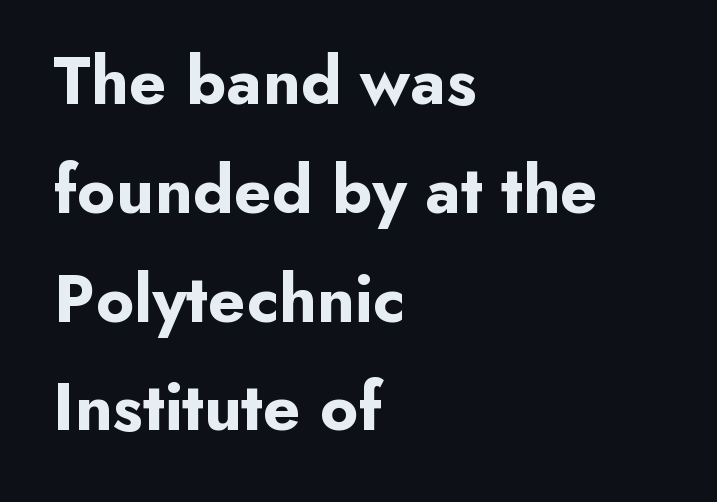
{"serif": "no", "italic": "no", "bold": "yes", "weight": "bold", "width": "normal", "stroke_contrast": "low", "x_height": "small", "monospaced": "no", "underline": "no", "align": "left", "line_spacing": "normal", "line_spacing_ratio": 1.6, "letter_spacing": "normal", "letter_spacing_em": 0.0, "glyph_px": 68}
